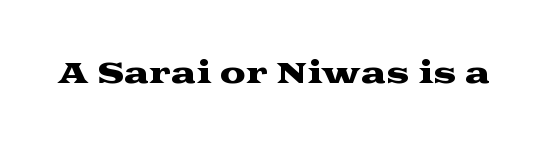
Q: Is the text italic (slanted)? A: No, it is upright.
Q: Is the typeface a serif or a sans-serif typeface? A: Serif.
Q: Is the text underlined? A: No.
Q: Is the spacing between letters normal or unusually wide? A: Normal.
Q: Width (condensed, normal, or wide)? A: Wide.
Q: Stroke contrast? A: Medium.
Q: x-height? A: Medium.
Q: Monospaced? A: No.
